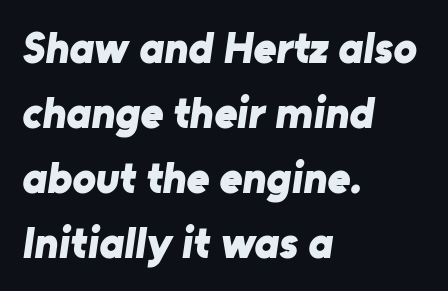
Q: Is the text bold? A: Yes.
Q: Is the typeface a serif or a sans-serif typeface? A: Sans-serif.
Q: Is the text underlined? A: No.
Q: How is the paragraph aligned? A: Left-aligned.
Q: Is the spacing between letters normal or unusually wide? A: Normal.
Q: Is the spacing between lines tight, normal or loose? A: Normal.
Q: Width (condensed, normal, or wide)? A: Normal.
Q: Stroke contrast? A: Low.
Q: x-height? A: Medium.
Q: Monospaced? A: No.
